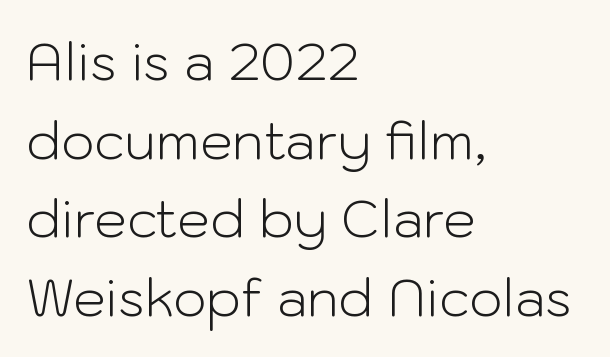
{"serif": "no", "italic": "no", "bold": "no", "weight": "light", "width": "normal", "stroke_contrast": "low", "x_height": "medium", "monospaced": "no", "underline": "no", "align": "left", "line_spacing": "normal", "line_spacing_ratio": 1.51, "letter_spacing": "normal", "letter_spacing_em": 0.0, "glyph_px": 52}
